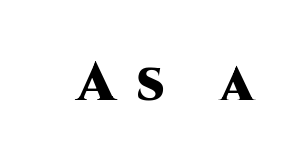
The image shows 53 px heavy sans-serif type, upright; set unusually wide letter spacing (+0.39 em), not underlined; high stroke contrast and a large x-height.
